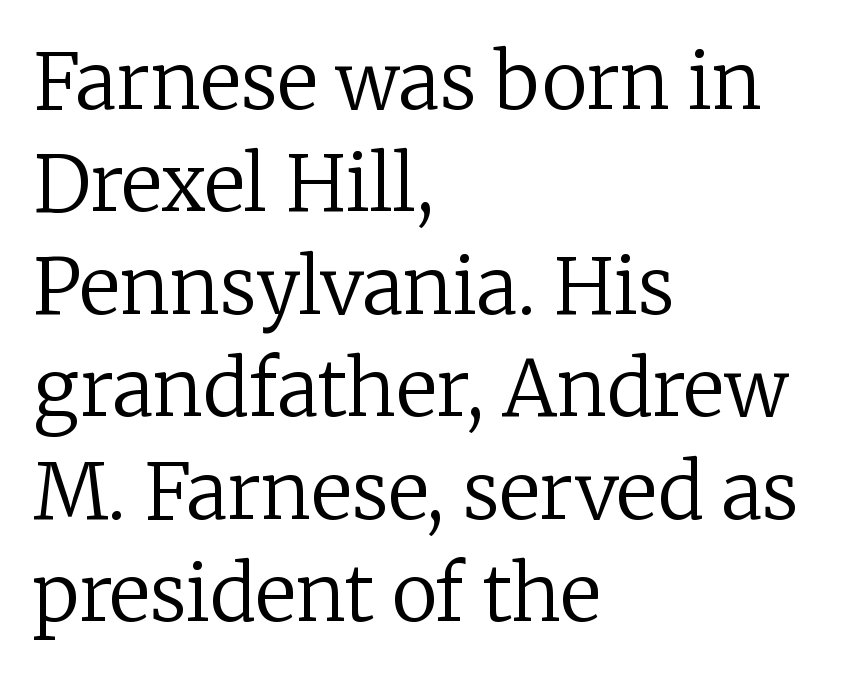
Q: Is the text bold? A: No.
Q: Is the text italic (slanted)? A: No, it is upright.
Q: Is the typeface a serif or a sans-serif typeface? A: Serif.
Q: Is the text underlined? A: No.
Q: How is the paragraph aligned? A: Left-aligned.
Q: Is the spacing between letters normal or unusually wide? A: Normal.
Q: Is the spacing between lines tight, normal or loose? A: Normal.
Q: Width (condensed, normal, or wide)? A: Normal.
Q: Stroke contrast? A: Low.
Q: x-height? A: Medium.
Q: Monospaced? A: No.
